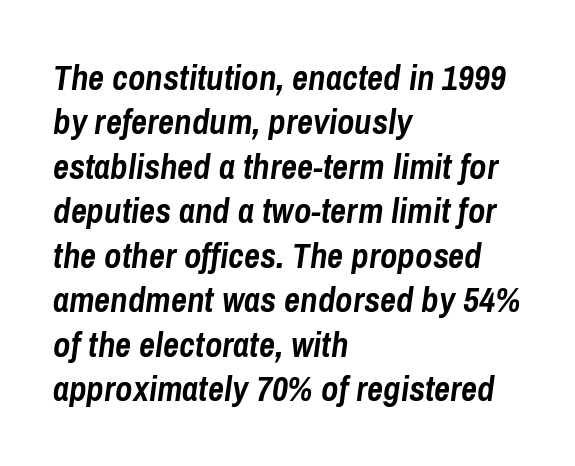
Heavy, bold letterforms. Each row of text sits above clean, open space. In terms of leading, this rendering sits right in the middle. The passage shown leans; its letterforms are oblique. The rag falls on the right side of this text block.
